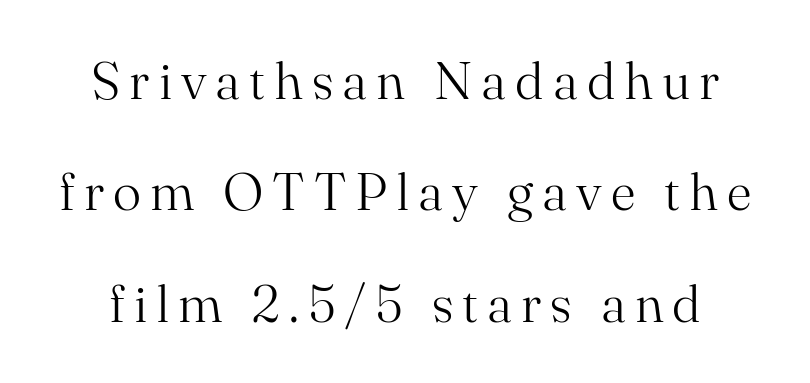
{"serif": "yes", "italic": "no", "bold": "no", "weight": "light", "width": "normal", "stroke_contrast": "medium", "x_height": "small", "monospaced": "no", "underline": "no", "line_spacing": "loose", "line_spacing_ratio": 2.1, "glyph_px": 53}
